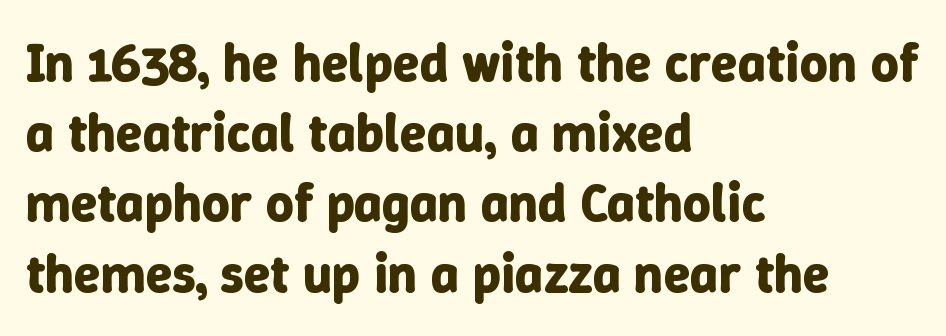
Tracking value appears to be zero — textbook default spacing. Proportional: the letters do not fall into vertical columns. The characters look thick and weighty, a clear bold. Upright lettering throughout. Does the copy run flush right? No — it runs flush left. Is there much room between lines? A standard amount, neither cramped nor airy.
